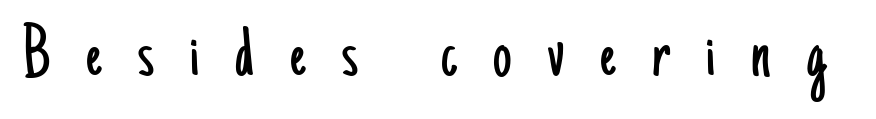
Posture: upright roman. This sample uses a sans-serif face. Is this a fixed-width face? No — the glyphs have proportional, varying widths. Observe the wide spacing: letters keep a clear distance from each other.
